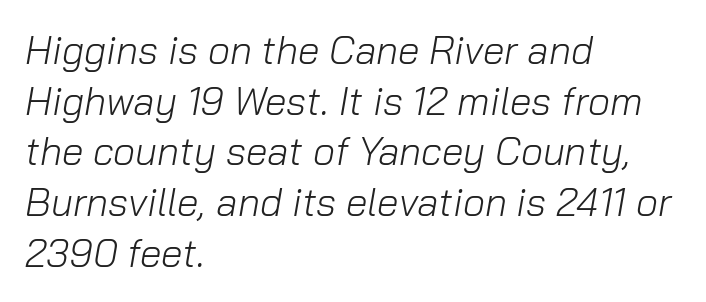
The image shows 39 px light type, italic (leaning right); set left-aligned, normal line spacing (1.3x), normal letter spacing, not underlined; low stroke contrast and a medium x-height.
